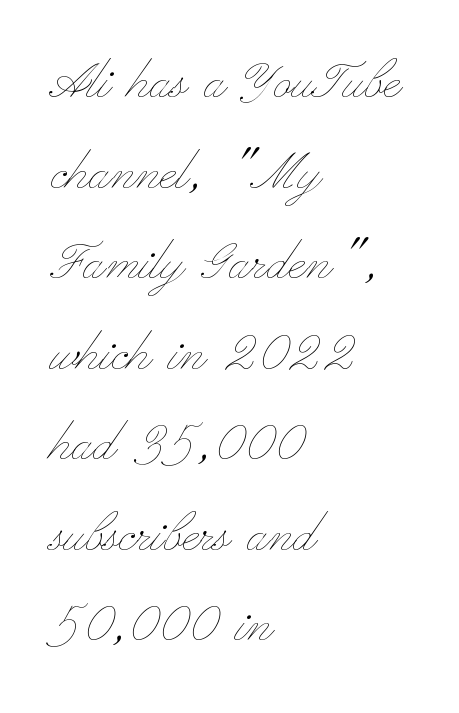
The face used here is rendered with its standard letterfit. Do the characters align in a grid? No, the font is proportional. The line-height multiplier appears to be the usual default. Is the block centered? No — it sits flush against the left margin. Counters stay open thanks to moderate or lighter strokes.
